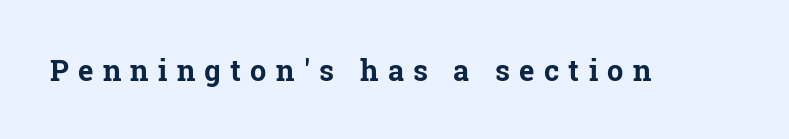
{"serif": "yes", "italic": "no", "bold": "yes", "weight": "bold", "width": "normal", "stroke_contrast": "low", "x_height": "medium", "monospaced": "no", "underline": "no", "letter_spacing": "wide", "letter_spacing_em": 0.32, "glyph_px": 29}
